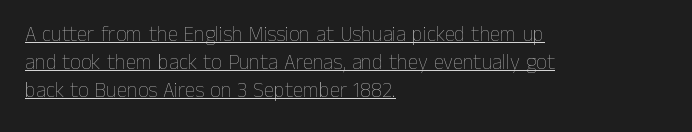
The image shows 21 px text type, upright; set left-aligned, normal line spacing (1.33x), normal letter spacing, underlined.
